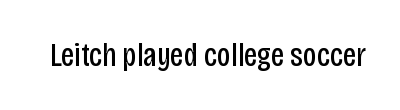
The image shows 34 px regular-weight, condensed sans-serif type, upright; set normal letter spacing, not underlined; low stroke contrast and a large x-height.
